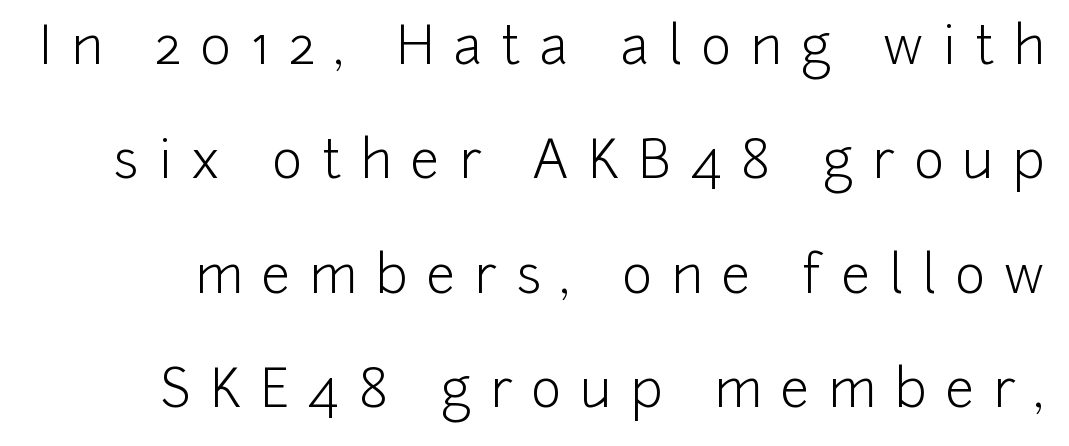
The image shows 52 px light sans-serif type, upright; set loose line spacing (2.2x), unusually wide letter spacing (+0.37 em), not underlined; low stroke contrast and a medium x-height.
